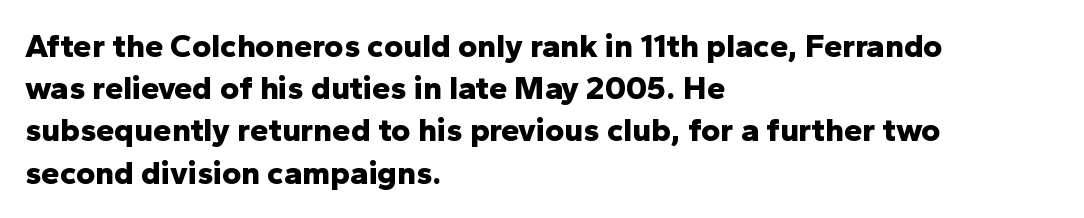
The image shows 33 px bold sans-serif type, upright; set left-aligned, normal line spacing (1.28x), normal letter spacing, not underlined; low stroke contrast and a medium x-height.
